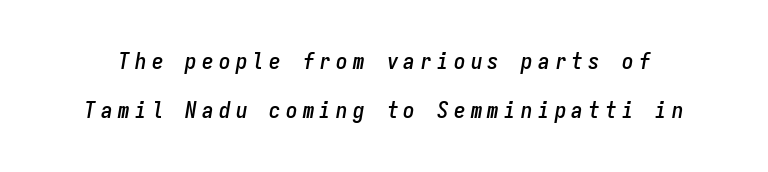
{"italic": "yes", "lean": "right", "slant_degrees": 9, "underline": "no", "line_spacing": "loose", "line_spacing_ratio": 2.14, "letter_spacing": "wide", "letter_spacing_em": 0.23, "glyph_px": 23}
